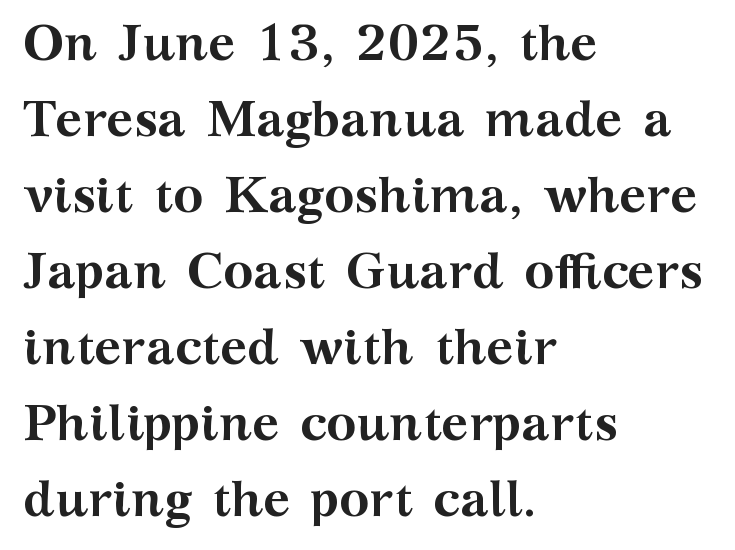
The image shows 51 px semibold, wide serif type, upright; set left-aligned, normal line spacing (1.49x), normal letter spacing, not underlined; medium stroke contrast and a medium x-height.
